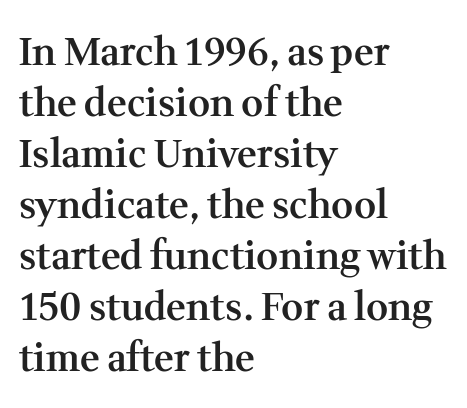
The image shows 38 px semibold serif type, upright; set left-aligned, normal line spacing (1.34x), normal letter spacing, not underlined; medium stroke contrast and a medium x-height.
